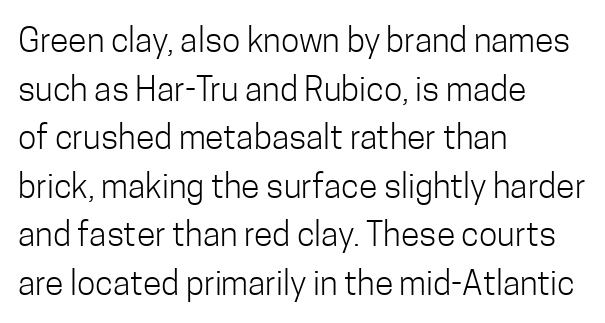
Q: Is the text bold? A: No.
Q: Is the text italic (slanted)? A: No, it is upright.
Q: Is the typeface a serif or a sans-serif typeface? A: Sans-serif.
Q: Is the text underlined? A: No.
Q: How is the paragraph aligned? A: Left-aligned.
Q: Is the spacing between letters normal or unusually wide? A: Normal.
Q: Is the spacing between lines tight, normal or loose? A: Normal.
Q: Width (condensed, normal, or wide)? A: Condensed.
Q: Stroke contrast? A: Low.
Q: x-height? A: Medium.
Q: Monospaced? A: No.
